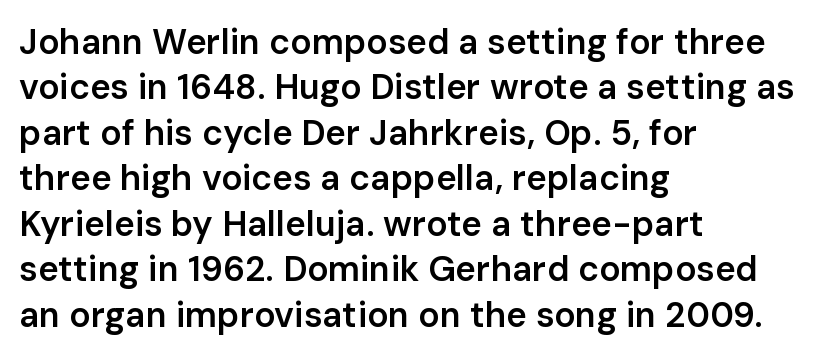
Q: Is the text bold? A: Semi-bold.
Q: Is the text italic (slanted)? A: No, it is upright.
Q: Is the typeface a serif or a sans-serif typeface? A: Sans-serif.
Q: Is the text underlined? A: No.
Q: How is the paragraph aligned? A: Left-aligned.
Q: Is the spacing between letters normal or unusually wide? A: Normal.
Q: Is the spacing between lines tight, normal or loose? A: Normal.
Q: Width (condensed, normal, or wide)? A: Normal.
Q: Stroke contrast? A: Low.
Q: x-height? A: Medium.
Q: Monospaced? A: No.
